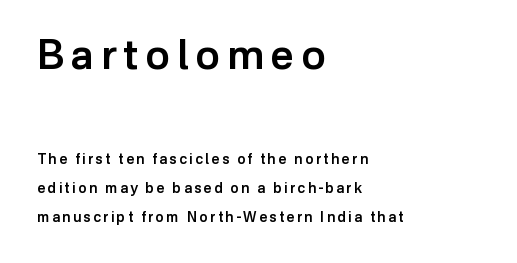
Characters remain perfectly vertical along every line. Nothing sits at the stroke ends, so this counts as sans-serif. The sample has been set in demibold, a notch under bold. How would I describe the line gaps? Wide and relaxed. Short and long lines alike share a common starting point at left. You get the large type first, then a drop to smaller type.
